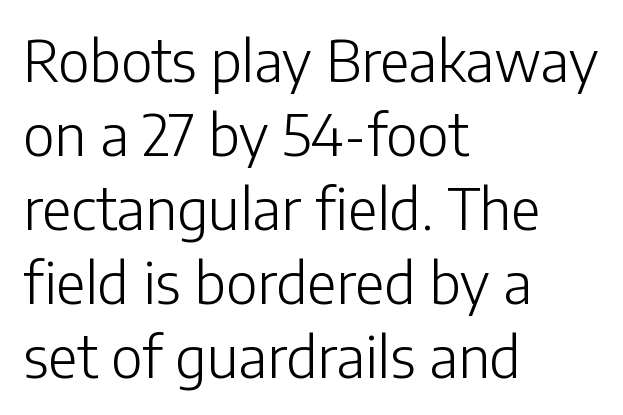
{"serif": "no", "italic": "no", "bold": "no", "weight": "light", "width": "normal", "stroke_contrast": "low", "x_height": "medium", "monospaced": "no", "underline": "no", "align": "left", "line_spacing": "normal", "line_spacing_ratio": 1.3, "letter_spacing": "normal", "letter_spacing_em": 0.0, "glyph_px": 57}
